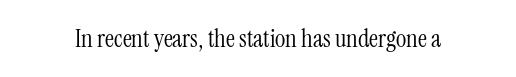
{"italic": "no", "bold": "no", "underline": "no", "letter_spacing": "normal", "letter_spacing_em": 0.0, "glyph_px": 25}
